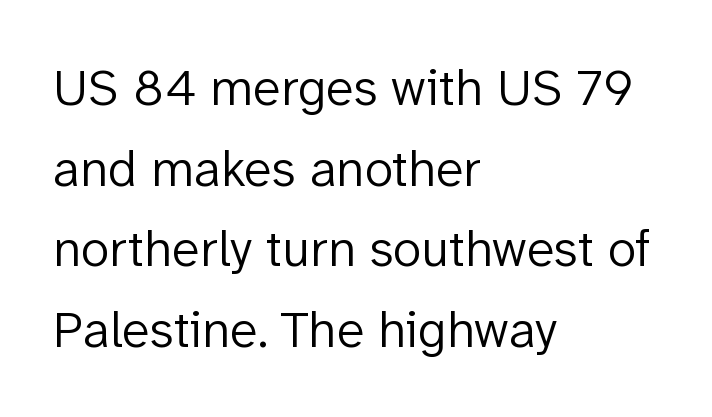
{"serif": "no", "italic": "no", "bold": "no", "weight": "light", "width": "normal", "stroke_contrast": "low", "x_height": "medium", "monospaced": "no", "underline": "no", "align": "left", "line_spacing": "normal", "line_spacing_ratio": 1.55, "letter_spacing": "normal", "letter_spacing_em": 0.0, "glyph_px": 52}
